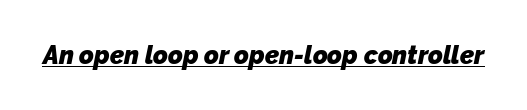
The image shows 25 px bold type; set normal letter spacing, underlined.
